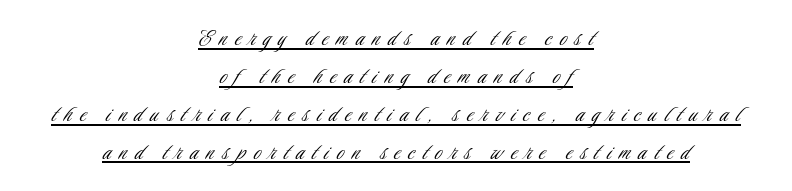
Q: Is the text bold? A: No.
Q: Is the text italic (slanted)? A: Yes.
Q: Is the text underlined? A: Yes.
Q: How is the paragraph aligned? A: Centered.
Q: Is the spacing between letters normal or unusually wide? A: Unusually wide.
Q: Is the spacing between lines tight, normal or loose? A: Normal.
